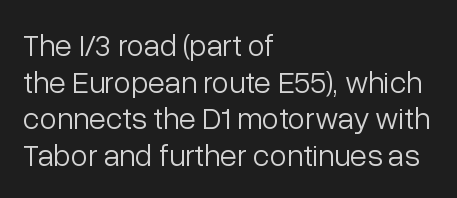
Lines of text with bare space underneath. Students, note that the glyphs here touch the page at normal intervals. Spacing verdict: proportional, widths tailored to each character. Line beginnings align vertically; line endings do not. A typesetter would label this face a sans. The typesetting does not lean heavy: it is not bold.
